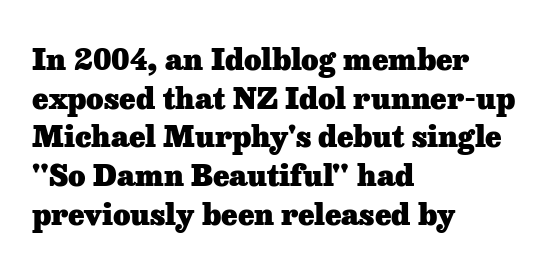
The image shows 30 px heavy serif type, upright; set left-aligned, normal line spacing (1.29x), normal letter spacing, not underlined; low stroke contrast and a medium x-height.
